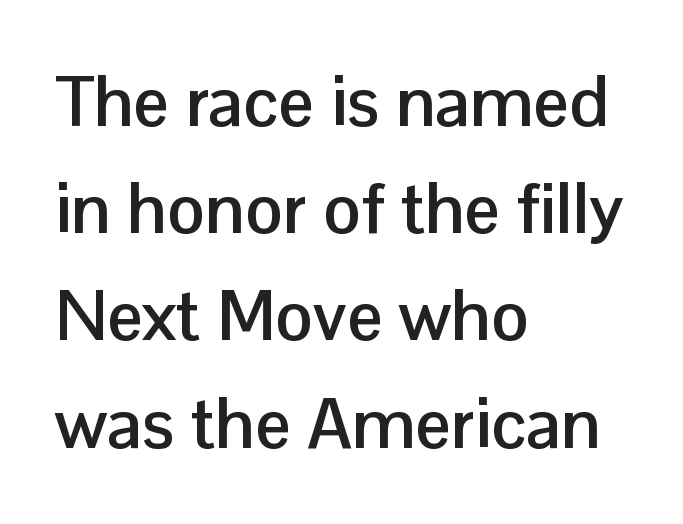
{"serif": "no", "italic": "no", "bold": "yes", "weight": "semibold", "width": "normal", "stroke_contrast": "low", "x_height": "medium", "monospaced": "no", "underline": "no", "align": "left", "line_spacing": "normal", "line_spacing_ratio": 1.51, "letter_spacing": "normal", "letter_spacing_em": 0.0, "glyph_px": 71}
